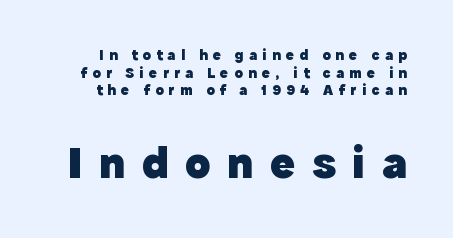
{"serif": "no", "italic": "no", "bold": "yes", "weight": "heavy", "width": "normal", "x_height": "medium", "monospaced": "no", "underline": "no", "line_spacing_ratio": 1.17, "letter_spacing": "wide", "letter_spacing_em": 0.36, "larger_block": "second", "size_ratio": 3.07, "glyph_px": 46}
